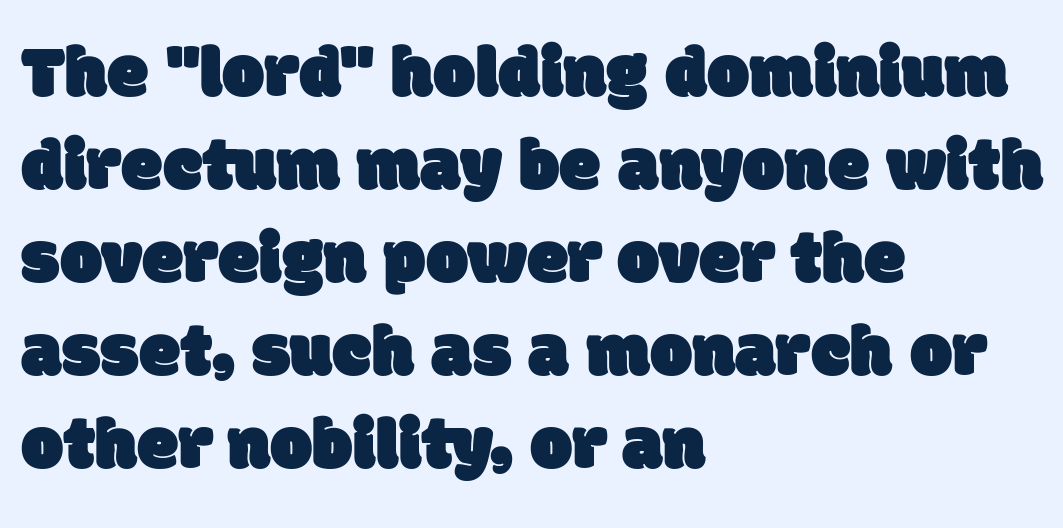
The image shows 75 px sans-serif type; set left-aligned, line spacing 1.24x, normal letter spacing, not underlined; low stroke contrast and a large x-height.
